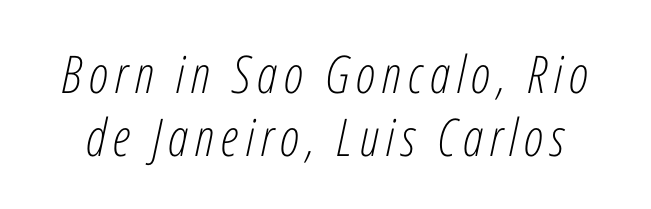
The image shows 52 px light, condensed type, italic (leaning right); set line spacing 1.21x, not underlined; low stroke contrast and a medium x-height.
